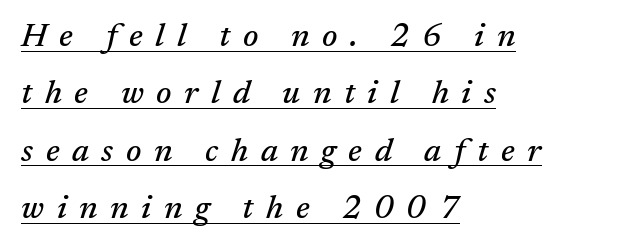
{"serif": "yes", "italic": "yes", "lean": "right", "slant_degrees": 17, "width": "normal", "stroke_contrast": "medium", "x_height": "medium", "monospaced": "no", "underline": "yes", "align": "left", "line_spacing_ratio": 1.74, "letter_spacing": "wide", "letter_spacing_em": 0.38, "glyph_px": 33}
